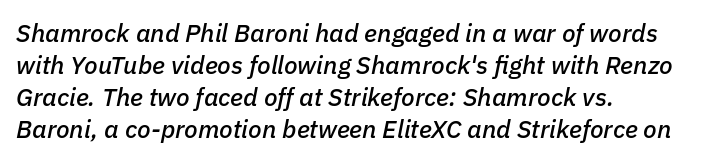
The image shows 25 px text type, italic (leaning right); set left-aligned, normal line spacing (1.28x), normal letter spacing, not underlined.
